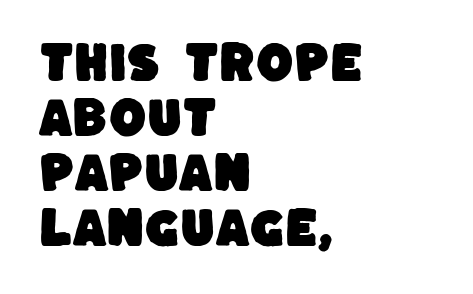
Q: Is the typeface a serif or a sans-serif typeface? A: Sans-serif.
Q: Is the text underlined? A: No.
Q: How is the paragraph aligned? A: Left-aligned.
Q: Is the spacing between letters normal or unusually wide? A: Normal.
Q: Is the spacing between lines tight, normal or loose? A: Normal.
Q: Width (condensed, normal, or wide)? A: Normal.
Q: Stroke contrast? A: Low.
Q: x-height? A: Large.
Q: Monospaced? A: No.
